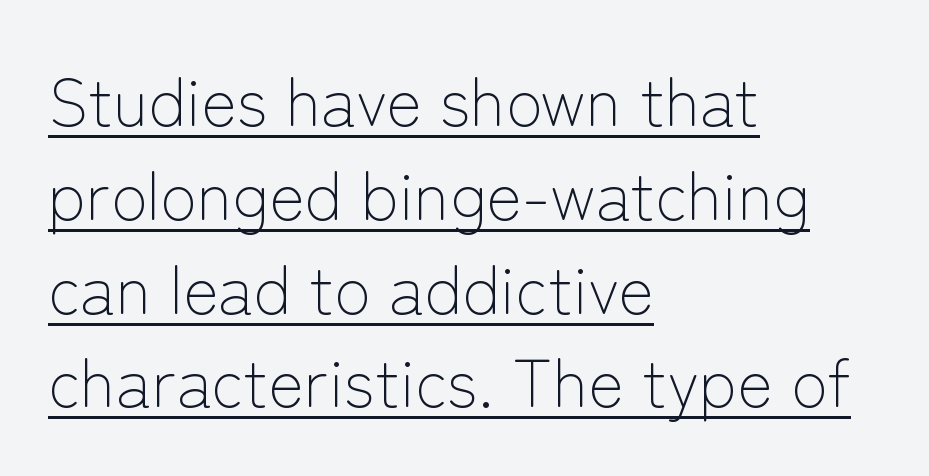
The image shows 67 px light sans-serif type, upright; set left-aligned, normal line spacing (1.4x), normal letter spacing, underlined; low stroke contrast and a medium x-height.
